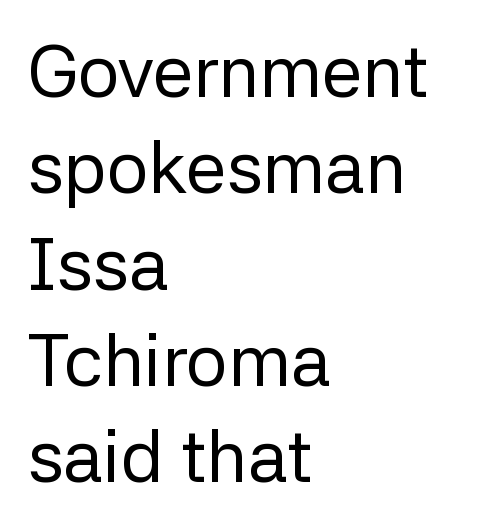
{"serif": "no", "italic": "no", "bold": "no", "weight": "regular", "width": "normal", "stroke_contrast": "low", "x_height": "medium", "monospaced": "no", "underline": "no", "align": "left", "line_spacing": "normal", "line_spacing_ratio": 1.32, "letter_spacing": "normal", "letter_spacing_em": 0.0, "glyph_px": 73}
